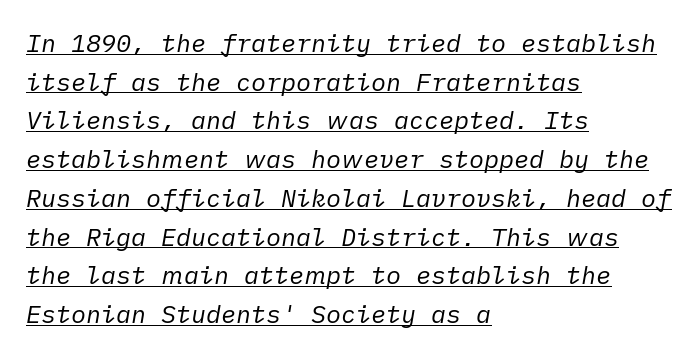
The paragraph shown leans on its left margin. The characters are drawn with everyday or finer stroke widths. The designer left line spacing at the default. An italicized treatment has been applied to the whole sample. No extra tracking has been applied to these lines. Caption: lettering with a line underneath.
